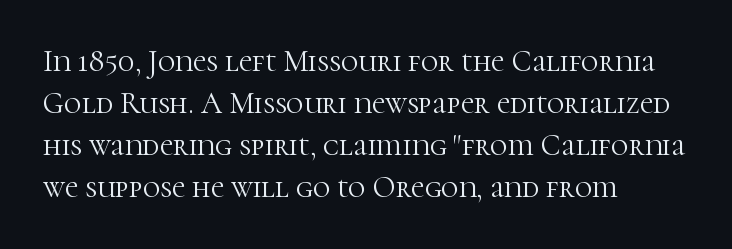
Q: Is the text bold? A: No.
Q: Is the text italic (slanted)? A: No, it is upright.
Q: Is the typeface a serif or a sans-serif typeface? A: Serif.
Q: Is the text underlined? A: No.
Q: How is the paragraph aligned? A: Left-aligned.
Q: Is the spacing between letters normal or unusually wide? A: Normal.
Q: Is the spacing between lines tight, normal or loose? A: Normal.
Q: Width (condensed, normal, or wide)? A: Normal.
Q: Stroke contrast? A: High.
Q: x-height? A: Medium.
Q: Monospaced? A: No.
